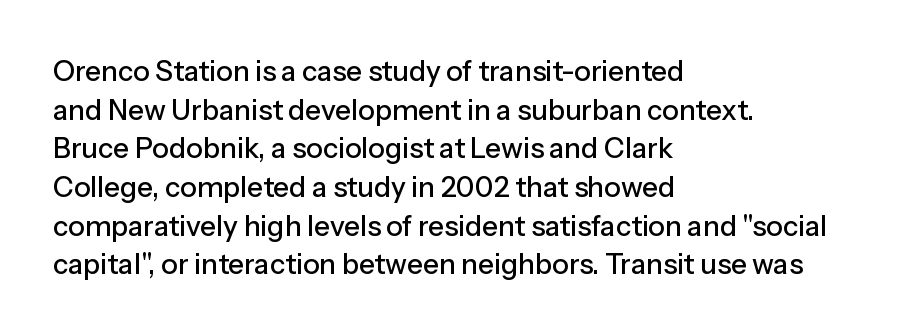
Leftover space on each line is placed entirely after the last word. Grotesque or geometric, the face here clearly has no serifs. Notice how the stems are strictly vertical — no italics here. The gap between lines stays unmarked. The face used here is proportionally spaced, like ordinary book or web type. The vertical gap from one line to the next is medium.
